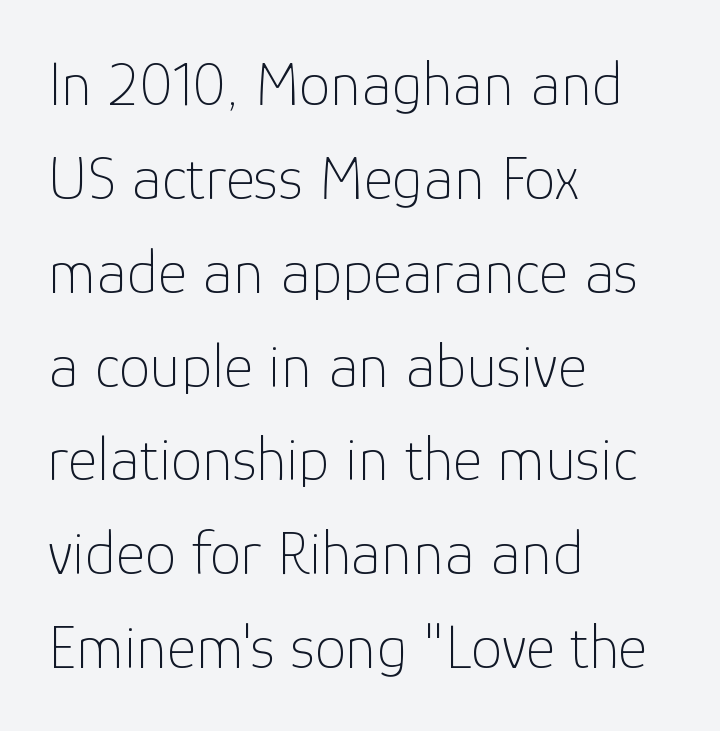
{"serif": "no", "italic": "no", "bold": "no", "weight": "thin", "width": "normal", "stroke_contrast": "low", "x_height": "medium", "monospaced": "no", "underline": "no", "align": "left", "line_spacing": "normal", "line_spacing_ratio": 1.49, "letter_spacing": "normal", "letter_spacing_em": 0.0, "glyph_px": 63}
